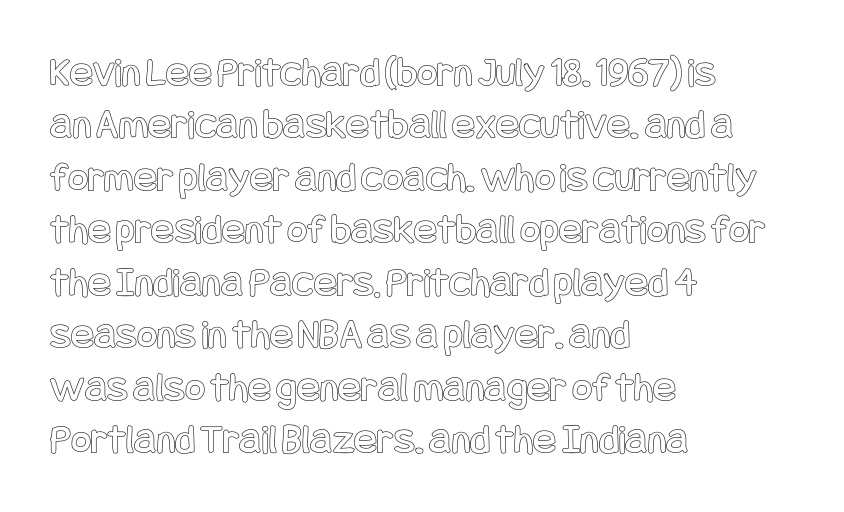
The image shows 43 px condensed type, upright; set left-aligned, line spacing 1.22x, normal letter spacing, not underlined; a large x-height.
